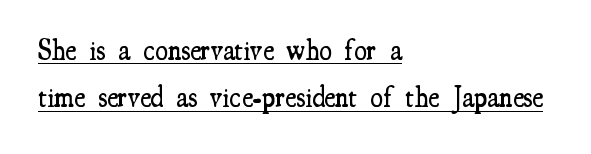
The image shows 29 px semibold, condensed serif type, upright; set left-aligned, normal line spacing (1.63x), normal letter spacing, underlined; medium stroke contrast and a small x-height.
